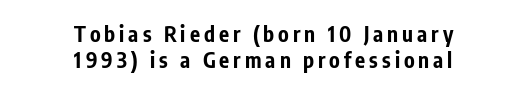
The image shows 21 px bold type, upright; set centered, line spacing 1.22x, not underlined.
